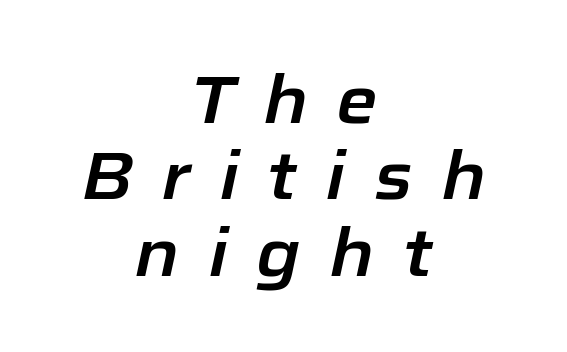
Q: Is the text italic (slanted)? A: Yes, it leans right by about 12 degrees.
Q: Is the text underlined? A: No.
Q: How is the paragraph aligned? A: Centered.
Q: Is the spacing between letters normal or unusually wide? A: Unusually wide.
Q: Is the spacing between lines tight, normal or loose? A: Tight.
Q: Width (condensed, normal, or wide)? A: Normal.
Q: Stroke contrast? A: Low.
Q: x-height? A: Medium.
Q: Monospaced? A: No.
